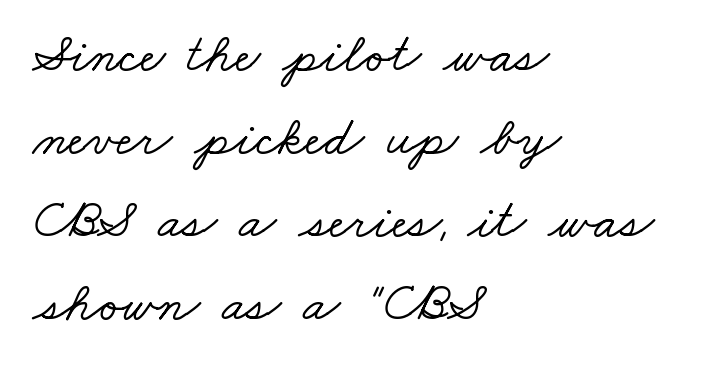
Q: Is the typeface a serif or a sans-serif typeface? A: Serif.
Q: Is the text underlined? A: No.
Q: How is the paragraph aligned? A: Left-aligned.
Q: Is the spacing between letters normal or unusually wide? A: Normal.
Q: Is the spacing between lines tight, normal or loose? A: Normal.
Q: Width (condensed, normal, or wide)? A: Wide.
Q: Stroke contrast? A: Low.
Q: x-height? A: Small.
Q: Monospaced? A: No.
